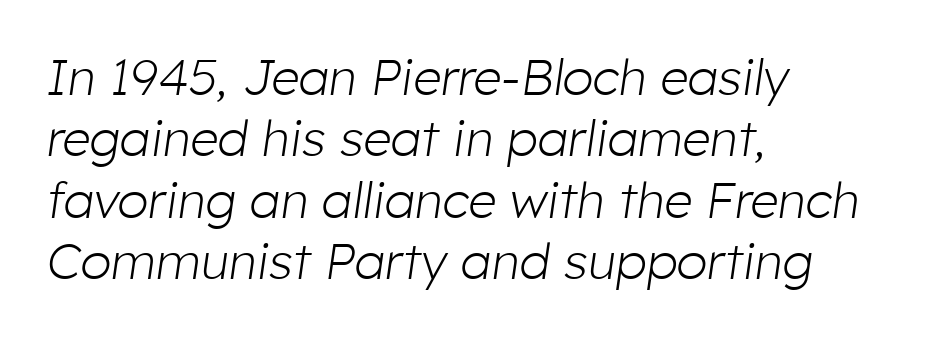
Q: Is the text bold? A: No.
Q: Is the text italic (slanted)? A: Yes, it leans right by about 8 degrees.
Q: Is the text underlined? A: No.
Q: How is the paragraph aligned? A: Left-aligned.
Q: Is the spacing between letters normal or unusually wide? A: Normal.
Q: Width (condensed, normal, or wide)? A: Normal.
Q: Stroke contrast? A: Low.
Q: x-height? A: Medium.
Q: Monospaced? A: No.
